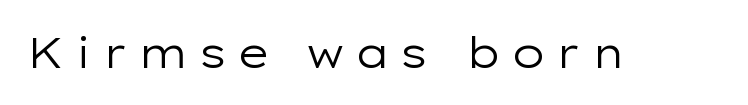
Q: Is the text bold? A: No.
Q: Is the text italic (slanted)? A: No, it is upright.
Q: Is the typeface a serif or a sans-serif typeface? A: Sans-serif.
Q: Is the text underlined? A: No.
Q: Is the spacing between letters normal or unusually wide? A: Unusually wide.
Q: Width (condensed, normal, or wide)? A: Wide.
Q: Stroke contrast? A: Low.
Q: x-height? A: Medium.
Q: Monospaced? A: No.
